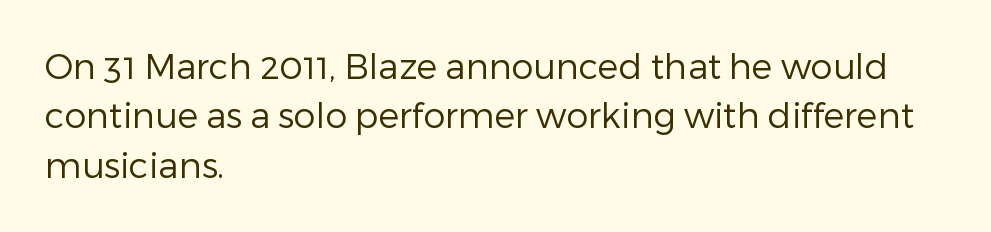
The image shows 35 px regular-weight sans-serif type, upright; set left-aligned, normal line spacing (1.41x), normal letter spacing, not underlined; low stroke contrast and a medium x-height.
